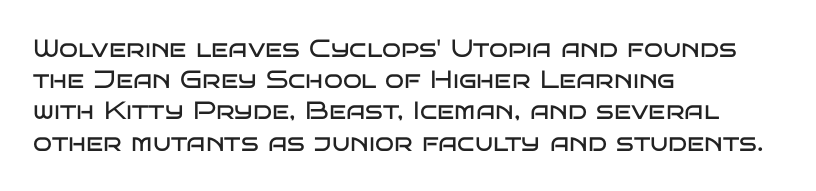
Spacing between characters is what you'd get straight out of the box. Ordinary non-slanted type is in use. The compositor pushed each line to the left boundary. Rows of type keep a routine distance in the vertical direction.
